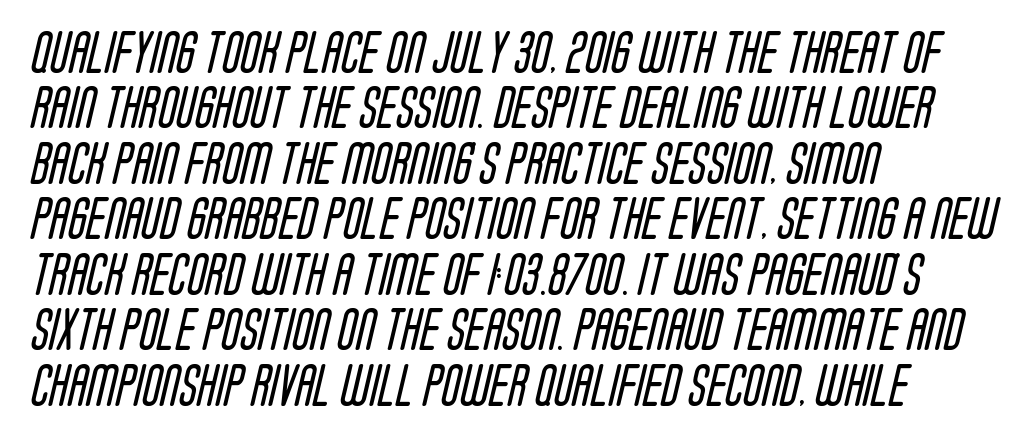
Q: Is the text bold? A: No.
Q: Is the typeface a serif or a sans-serif typeface? A: Sans-serif.
Q: Is the text underlined? A: No.
Q: How is the paragraph aligned? A: Left-aligned.
Q: Is the spacing between letters normal or unusually wide? A: Normal.
Q: Is the spacing between lines tight, normal or loose? A: Normal.
Q: Width (condensed, normal, or wide)? A: Condensed.
Q: Stroke contrast? A: Low.
Q: x-height? A: Large.
Q: Monospaced? A: No.
